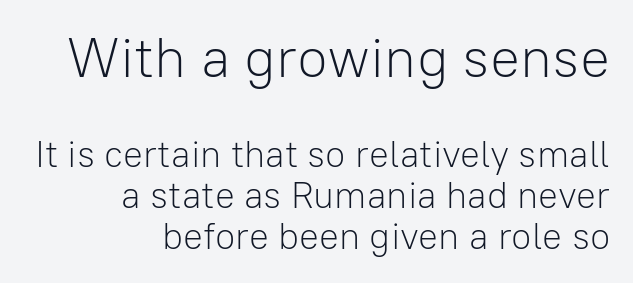
The image shows 56 px light sans-serif type, upright; set right-aligned, tight line spacing (1.12x), normal letter spacing, not underlined; the first (top) block is 1.51x larger; low stroke contrast and a medium x-height.
